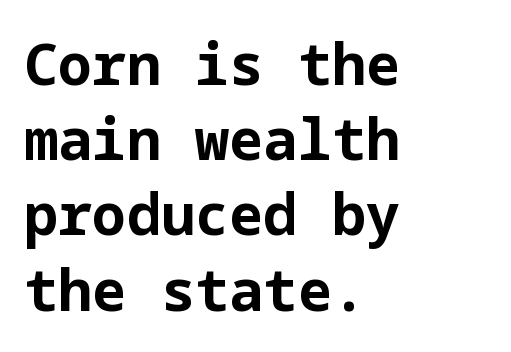
The typeface chosen for these lines omits serifs. If you drew a ruler down the left edge, every line would touch it. Rule under the text: the space is simply empty. Quick note: not italic, upright. Emphasis by weight is at full strength: bold. The letters sit at their default tracking, neither squeezed nor spread.
